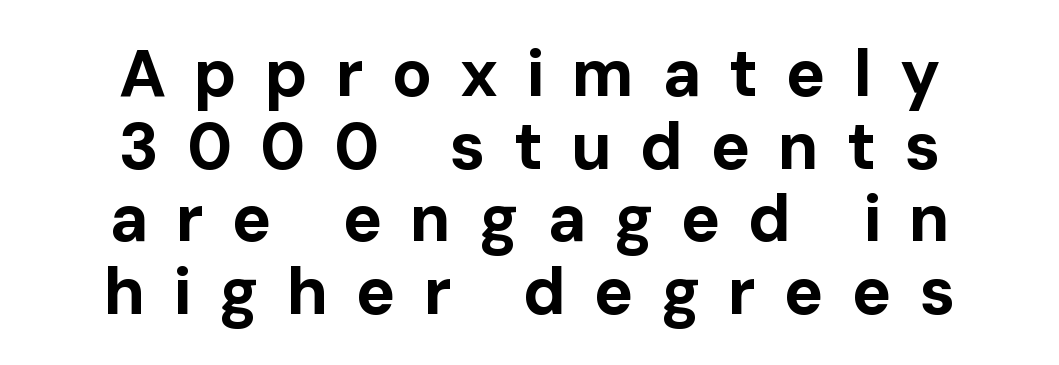
Q: Is the text bold? A: Yes.
Q: Is the text italic (slanted)? A: No, it is upright.
Q: Is the typeface a serif or a sans-serif typeface? A: Sans-serif.
Q: Is the text underlined? A: No.
Q: How is the paragraph aligned? A: Centered.
Q: Is the spacing between letters normal or unusually wide? A: Unusually wide.
Q: Is the spacing between lines tight, normal or loose? A: Tight.
Q: Width (condensed, normal, or wide)? A: Normal.
Q: Stroke contrast? A: Low.
Q: x-height? A: Medium.
Q: Monospaced? A: No.
